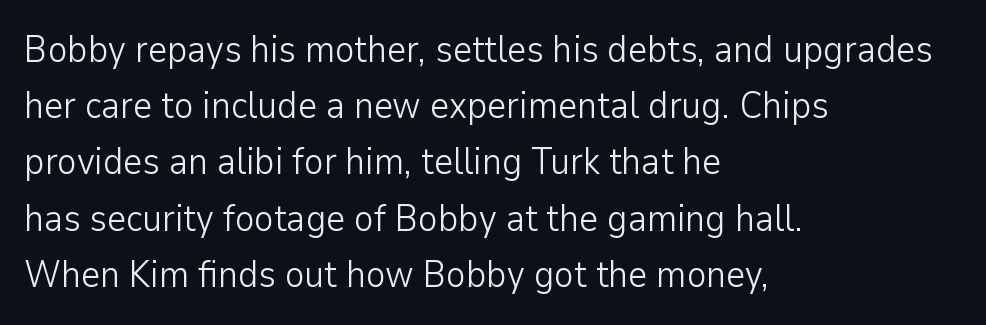
Q: Is the text bold? A: No.
Q: Is the text italic (slanted)? A: No, it is upright.
Q: Is the typeface a serif or a sans-serif typeface? A: Sans-serif.
Q: Is the text underlined? A: No.
Q: How is the paragraph aligned? A: Left-aligned.
Q: Is the spacing between letters normal or unusually wide? A: Normal.
Q: Is the spacing between lines tight, normal or loose? A: Normal.
Q: Width (condensed, normal, or wide)? A: Normal.
Q: Stroke contrast? A: Low.
Q: x-height? A: Medium.
Q: Monospaced? A: No.
